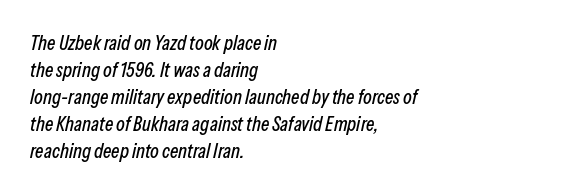
Quick note: italic. Quick note: underline off. Observe the ordinary spacing: letters are neighbours, not strangers. Horizontal bands of white between lines are of average thickness.
